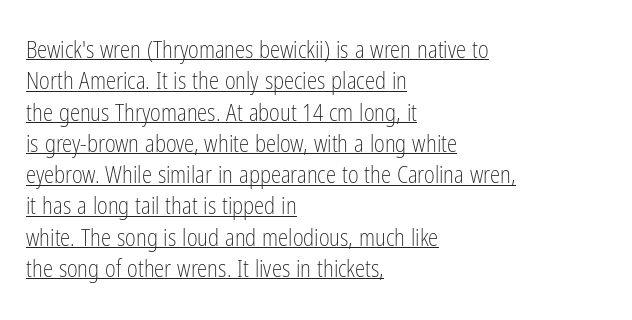
The image shows 23 px text type, upright; set left-aligned, normal line spacing (1.36x), normal letter spacing, underlined.
